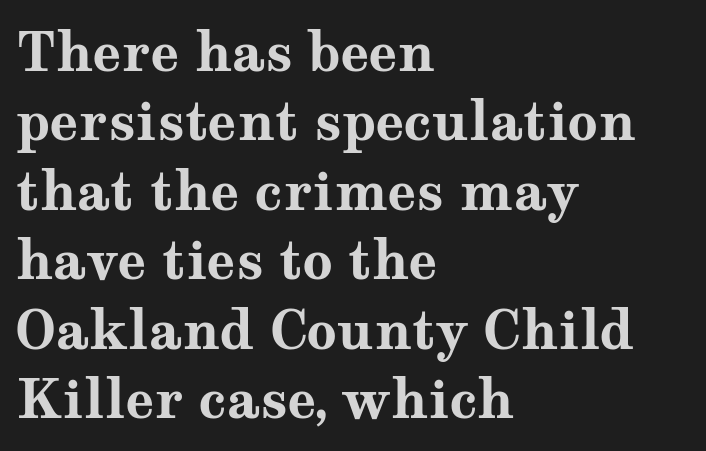
{"serif": "yes", "italic": "no", "bold": "yes", "weight": "bold", "width": "wide", "stroke_contrast": "medium", "x_height": "medium", "monospaced": "no", "underline": "no", "align": "left", "line_spacing": "normal", "line_spacing_ratio": 1.31, "letter_spacing": "normal", "letter_spacing_em": 0.0, "glyph_px": 53}
